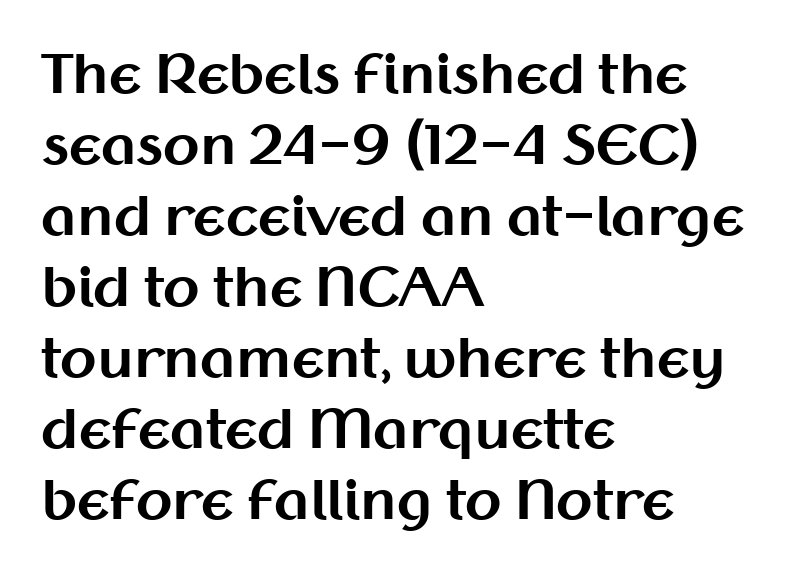
{"serif": "no", "italic": "no", "bold": "yes", "weight": "bold", "width": "normal", "stroke_contrast": "medium", "x_height": "medium", "monospaced": "no", "underline": "no", "align": "left", "line_spacing": "normal", "line_spacing_ratio": 1.34, "letter_spacing": "normal", "letter_spacing_em": 0.0, "glyph_px": 53}
